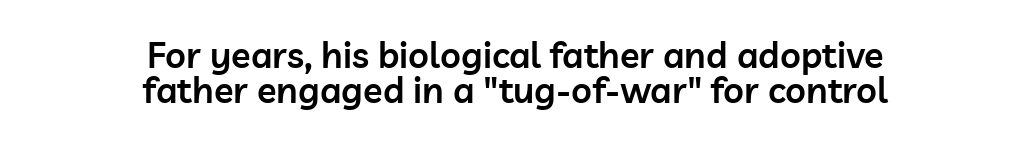
Centered paragraph, ragged on both sides. Moderately thickened strokes mark this as semibold type. Descenders are the only things crossing below the line. Each letter keeps its own natural width here, so spacing adapts to shape.
